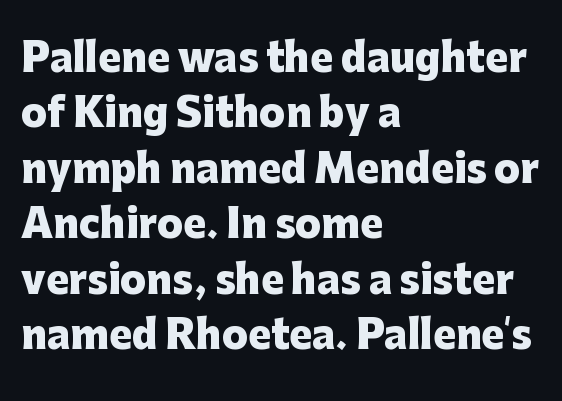
Honestly, the row spacing looks completely unremarkable. The letters advance in unequal steps, a hallmark of proportional type. Unlike a traditional serif, this face leaves its strokes unadorned. Chunky letters — that's bold for sure.
